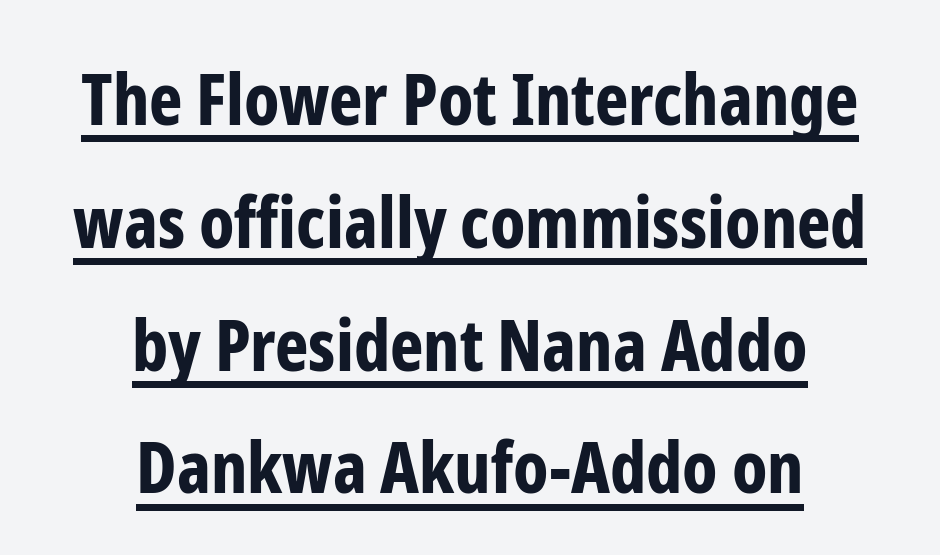
Q: Is the text bold? A: Yes.
Q: Is the text italic (slanted)? A: No, it is upright.
Q: Is the typeface a serif or a sans-serif typeface? A: Sans-serif.
Q: Is the text underlined? A: Yes.
Q: How is the paragraph aligned? A: Centered.
Q: Is the spacing between letters normal or unusually wide? A: Normal.
Q: Width (condensed, normal, or wide)? A: Condensed.
Q: Stroke contrast? A: Low.
Q: x-height? A: Medium.
Q: Monospaced? A: No.
